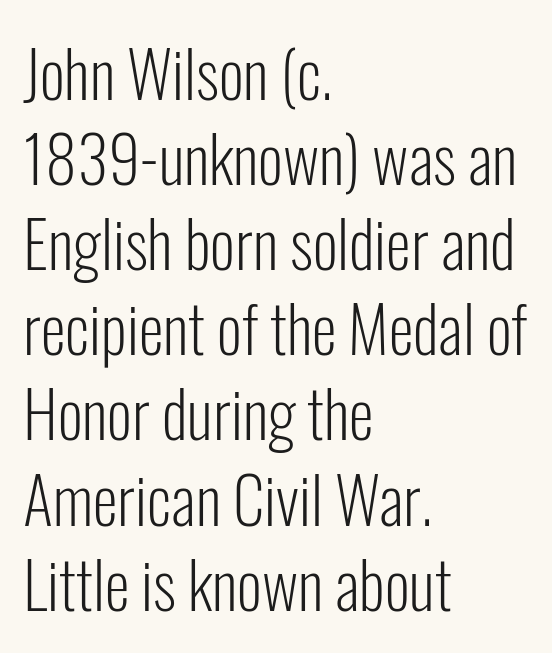
Counters stay open thanks to moderate or lighter strokes. Is there much room between lines? A standard amount, neither cramped nor airy. The passage shown is not underscored anywhere. The letters advance in unequal steps, a hallmark of proportional type. Each line starts at the same left margin while the right side varies. Look at the tracking — it's just the regular setting, nothing added.
